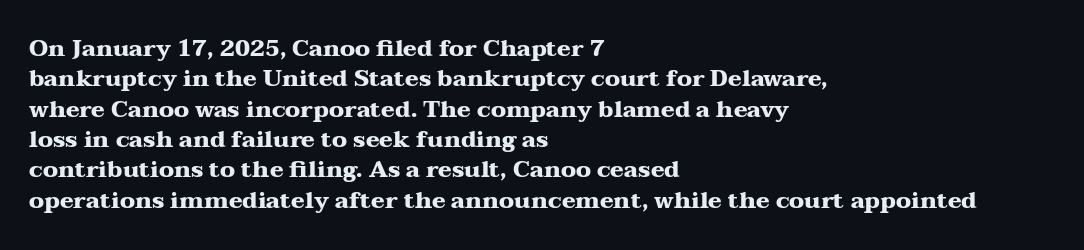
Q: Is the text bold? A: Yes.
Q: Is the text italic (slanted)? A: No, it is upright.
Q: Is the text underlined? A: No.
Q: How is the paragraph aligned? A: Left-aligned.
Q: Is the spacing between letters normal or unusually wide? A: Normal.
Q: Is the spacing between lines tight, normal or loose? A: Normal.
